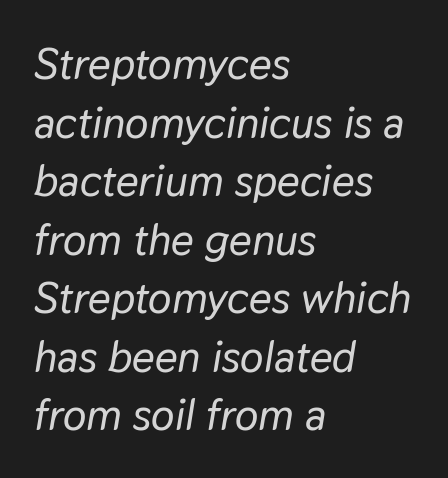
Q: Is the text italic (slanted)? A: Yes, it leans right by about 9 degrees.
Q: Is the text underlined? A: No.
Q: How is the paragraph aligned? A: Left-aligned.
Q: Is the spacing between letters normal or unusually wide? A: Normal.
Q: Is the spacing between lines tight, normal or loose? A: Normal.
Q: Width (condensed, normal, or wide)? A: Normal.
Q: Stroke contrast? A: Low.
Q: x-height? A: Medium.
Q: Monospaced? A: No.
